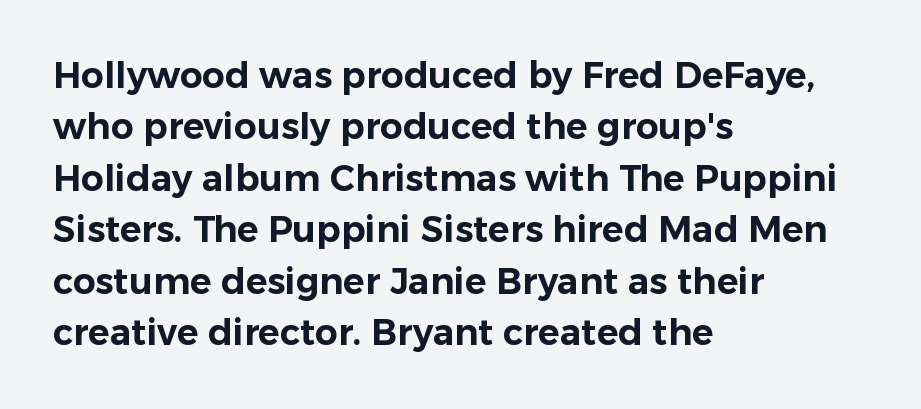
Q: Is the text italic (slanted)? A: No, it is upright.
Q: Is the typeface a serif or a sans-serif typeface? A: Sans-serif.
Q: Is the text underlined? A: No.
Q: How is the paragraph aligned? A: Left-aligned.
Q: Is the spacing between letters normal or unusually wide? A: Normal.
Q: Is the spacing between lines tight, normal or loose? A: Normal.
Q: Width (condensed, normal, or wide)? A: Normal.
Q: Stroke contrast? A: Low.
Q: x-height? A: Medium.
Q: Monospaced? A: No.
